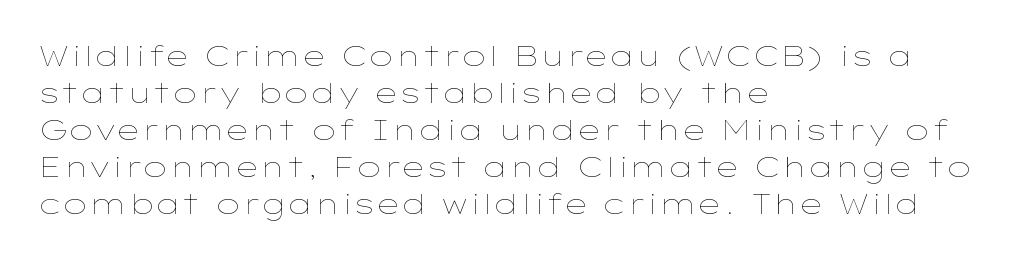
Q: Is the text bold? A: No.
Q: Is the text italic (slanted)? A: No, it is upright.
Q: Is the text underlined? A: No.
Q: How is the paragraph aligned? A: Left-aligned.
Q: Is the spacing between letters normal or unusually wide? A: Normal.
Q: Is the spacing between lines tight, normal or loose? A: Normal.
Q: Width (condensed, normal, or wide)? A: Wide.
Q: Stroke contrast? A: Low.
Q: x-height? A: Medium.
Q: Monospaced? A: No.
